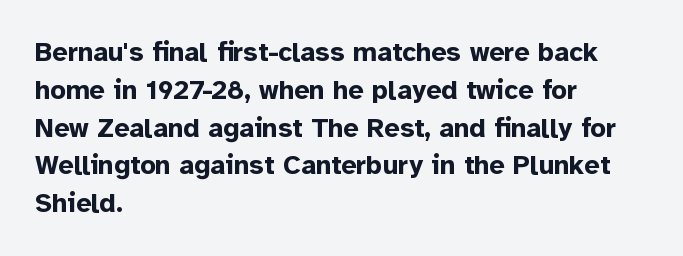
The image shows 27 px bold type, upright; set left-aligned, normal line spacing (1.4x), normal letter spacing, not underlined.
